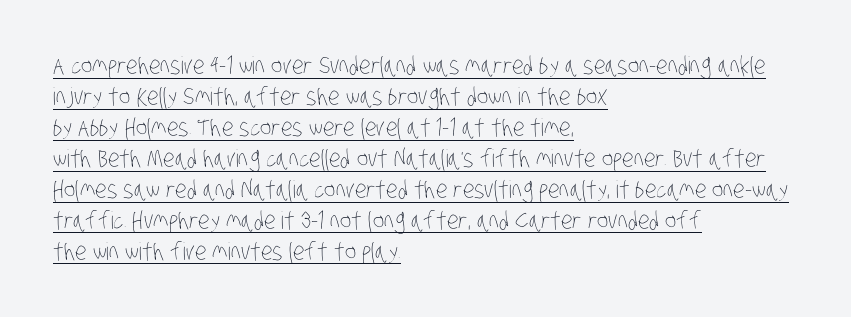
The rows are spaced the way most documents space them. Does extra space separate the letters? No, they use regular spacing. These glyphs show unthickened strokes, regular width or finer. Alignment: flush left. Notice how a bar underscores the lettering throughout.
